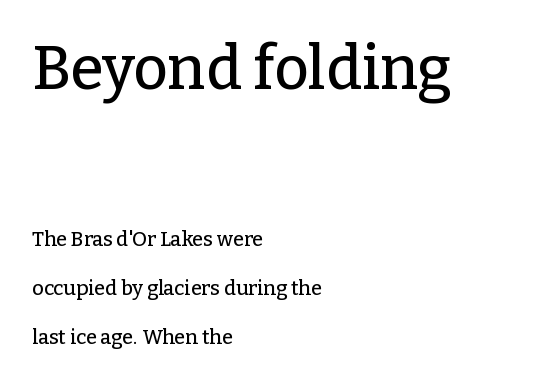
If you drew a line through each stem, it would be perfectly vertical. How are the letters spaced? Ordinarily, with no added tracking. The letters carry serifs — small finishing strokes at the ends of their stems. A classic flush-left, rag-right setting is used for this passage. Interline gaps are noticeably wide in this sample. You get the large type first, then a drop to smaller type.
